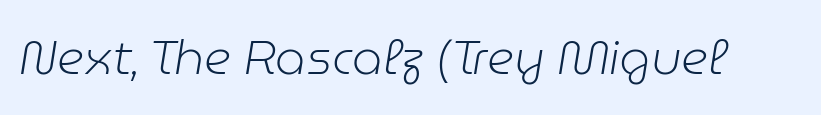
{"italic": "yes", "lean": "right", "slant_degrees": 9, "bold": "no", "weight": "light", "width": "normal", "stroke_contrast": "low", "x_height": "medium", "monospaced": "no", "underline": "no", "letter_spacing": "normal", "letter_spacing_em": 0.0, "glyph_px": 48}
